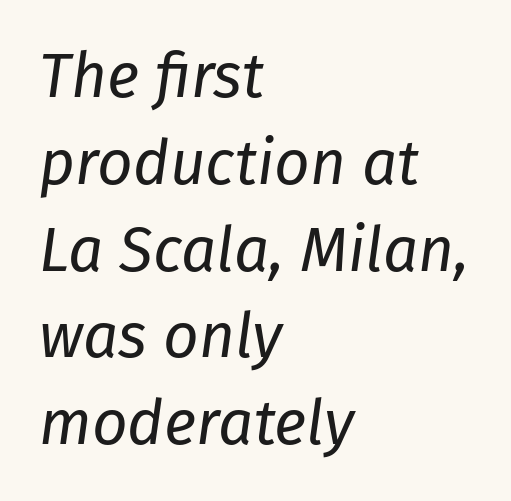
{"italic": "yes", "lean": "right", "slant_degrees": 8, "bold": "no", "weight": "regular", "width": "normal", "stroke_contrast": "low", "x_height": "medium", "monospaced": "no", "underline": "no", "align": "left", "line_spacing": "normal", "line_spacing_ratio": 1.4, "letter_spacing": "normal", "letter_spacing_em": 0.0, "glyph_px": 62}
